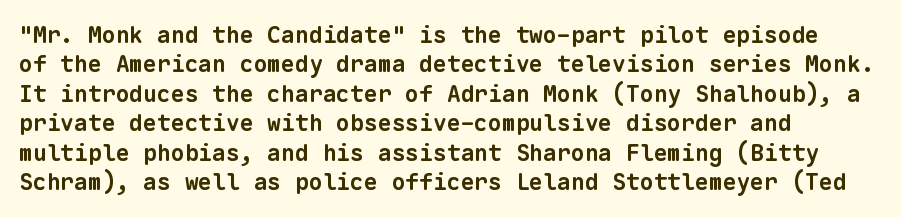
Q: Is the text bold? A: Yes.
Q: Is the text underlined? A: No.
Q: How is the paragraph aligned? A: Left-aligned.
Q: Is the spacing between letters normal or unusually wide? A: Normal.
Q: Is the spacing between lines tight, normal or loose? A: Normal.
